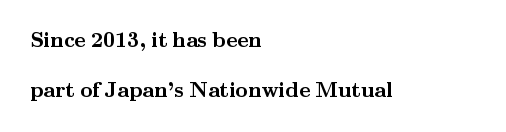
{"italic": "no", "bold": "yes", "underline": "no", "align": "left", "line_spacing": "loose", "line_spacing_ratio": 2.37, "letter_spacing": "normal", "letter_spacing_em": 0.0, "glyph_px": 21}
